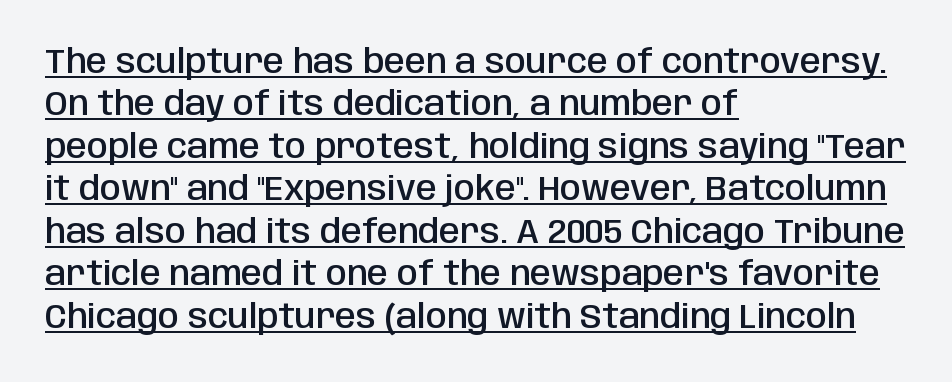
The image shows 34 px semibold, condensed sans-serif type, upright; set left-aligned, normal line spacing (1.25x), normal letter spacing, underlined; low stroke contrast and a large x-height.
